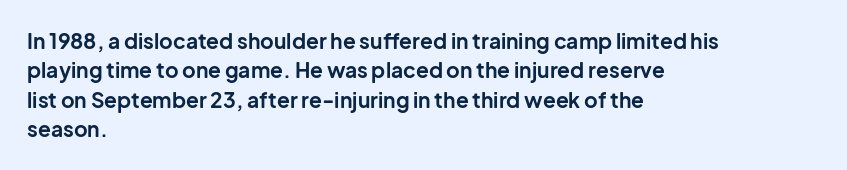
{"italic": "no", "bold": "yes", "underline": "no", "align": "left", "line_spacing": "normal", "line_spacing_ratio": 1.4, "letter_spacing": "normal", "letter_spacing_em": 0.0, "glyph_px": 21}
